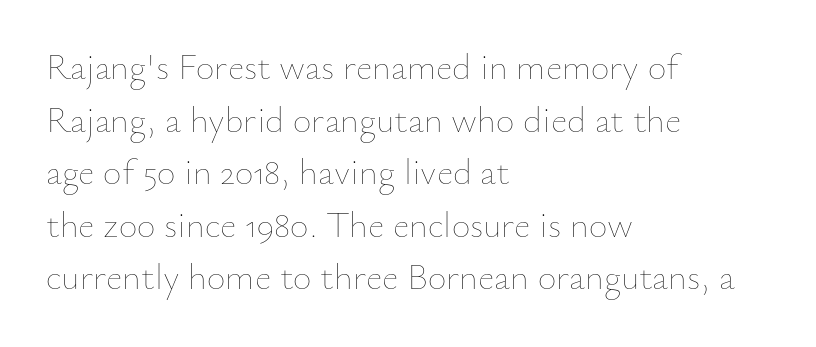
Caption: standard tracking, unaltered. Notice how the passage keeps a crisp vertical edge on the left only. The passage shown is typed in a proportional face where columns would drift. A clean baseline with only descenders dipping below it.
